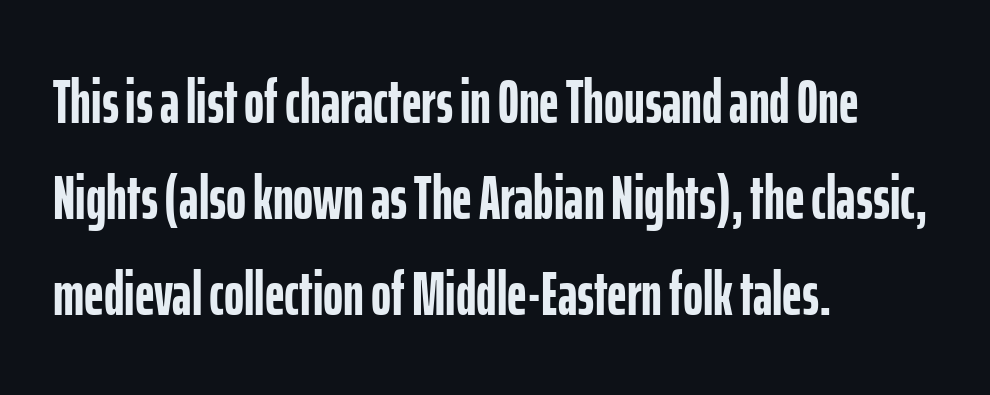
Q: Is the text bold? A: Yes.
Q: Is the text italic (slanted)? A: No, it is upright.
Q: Is the typeface a serif or a sans-serif typeface? A: Sans-serif.
Q: Is the text underlined? A: No.
Q: How is the paragraph aligned? A: Left-aligned.
Q: Is the spacing between letters normal or unusually wide? A: Normal.
Q: Is the spacing between lines tight, normal or loose? A: Normal.
Q: Width (condensed, normal, or wide)? A: Condensed.
Q: Stroke contrast? A: Low.
Q: x-height? A: Medium.
Q: Monospaced? A: No.
